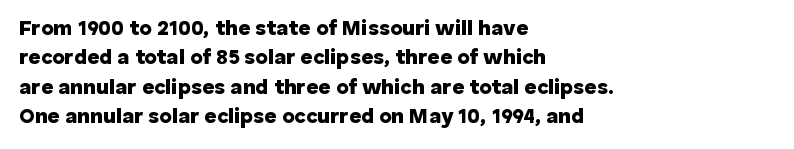
The image shows 21 px bold type, upright; set left-aligned, normal line spacing (1.4x), normal letter spacing, not underlined.
